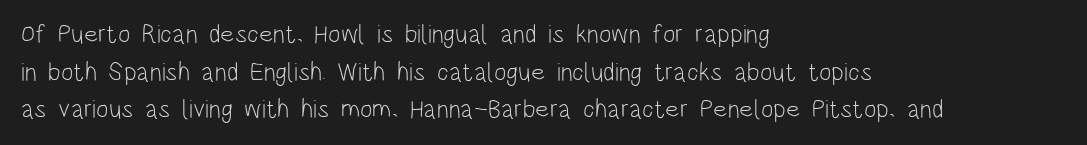
The image shows 26 px text type, upright; set left-aligned, normal line spacing (1.45x), normal letter spacing, not underlined.
